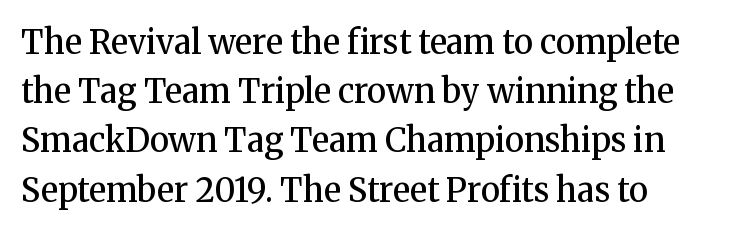
The image shows 33 px semibold serif type, upright; set left-aligned, normal line spacing (1.49x), normal letter spacing, not underlined; medium stroke contrast and a medium x-height.
